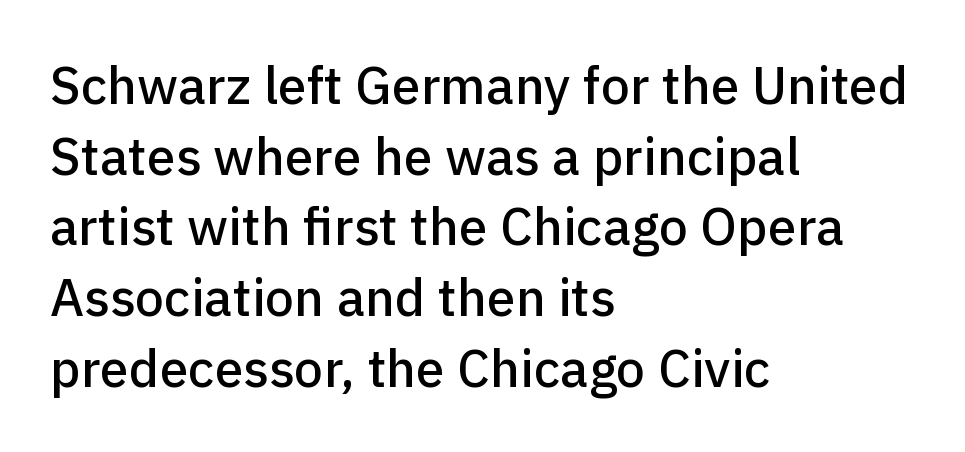
The image shows 52 px sans-serif type, upright; set left-aligned, normal line spacing (1.36x), normal letter spacing, not underlined; low stroke contrast and a medium x-height.
